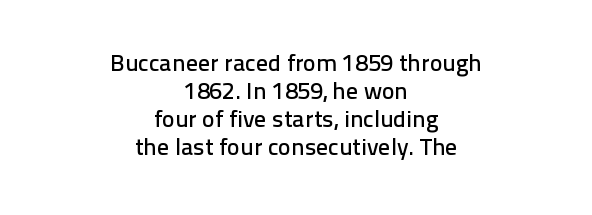
{"italic": "no", "underline": "no", "align": "center", "line_spacing_ratio": 1.17, "letter_spacing": "normal", "letter_spacing_em": 0.0, "glyph_px": 24}
